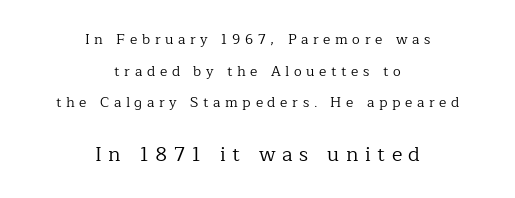
{"italic": "no", "bold": "no", "underline": "no", "align": "center", "line_spacing": "loose", "line_spacing_ratio": 2.26, "letter_spacing": "wide", "letter_spacing_em": 0.33, "larger_block": "second", "size_ratio": 1.43, "glyph_px": 20}
